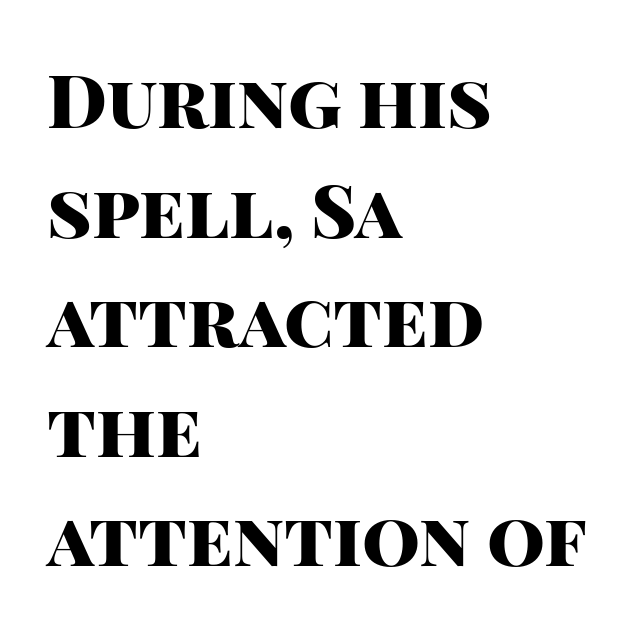
The line texture is even and compact thanks to regular tracking. Only glyphs here, with clear space below each row. Quick note: not italic, upright. The block of text has a typical density, with ordinary space between rows. Left-aligned paragraph, ragged on the right.
